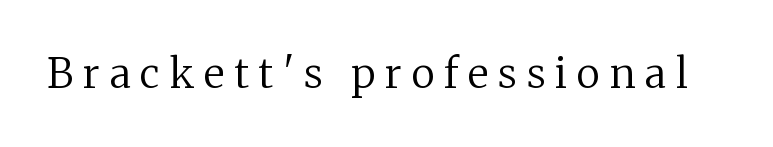
Q: Is the text bold? A: No.
Q: Is the text italic (slanted)? A: No, it is upright.
Q: Is the typeface a serif or a sans-serif typeface? A: Serif.
Q: Is the text underlined? A: No.
Q: Is the spacing between letters normal or unusually wide? A: Unusually wide.
Q: Width (condensed, normal, or wide)? A: Normal.
Q: Stroke contrast? A: Medium.
Q: x-height? A: Medium.
Q: Monospaced? A: No.
